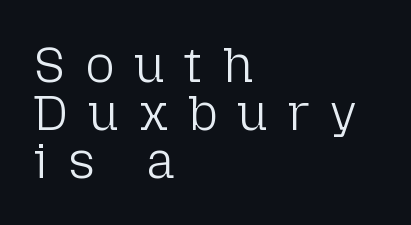
Q: Is the text bold? A: No.
Q: Is the text italic (slanted)? A: No, it is upright.
Q: Is the typeface a serif or a sans-serif typeface? A: Sans-serif.
Q: Is the text underlined? A: No.
Q: How is the paragraph aligned? A: Left-aligned.
Q: Is the spacing between letters normal or unusually wide? A: Unusually wide.
Q: Is the spacing between lines tight, normal or loose? A: Tight.
Q: Width (condensed, normal, or wide)? A: Normal.
Q: Stroke contrast? A: Low.
Q: x-height? A: Medium.
Q: Monospaced? A: No.
